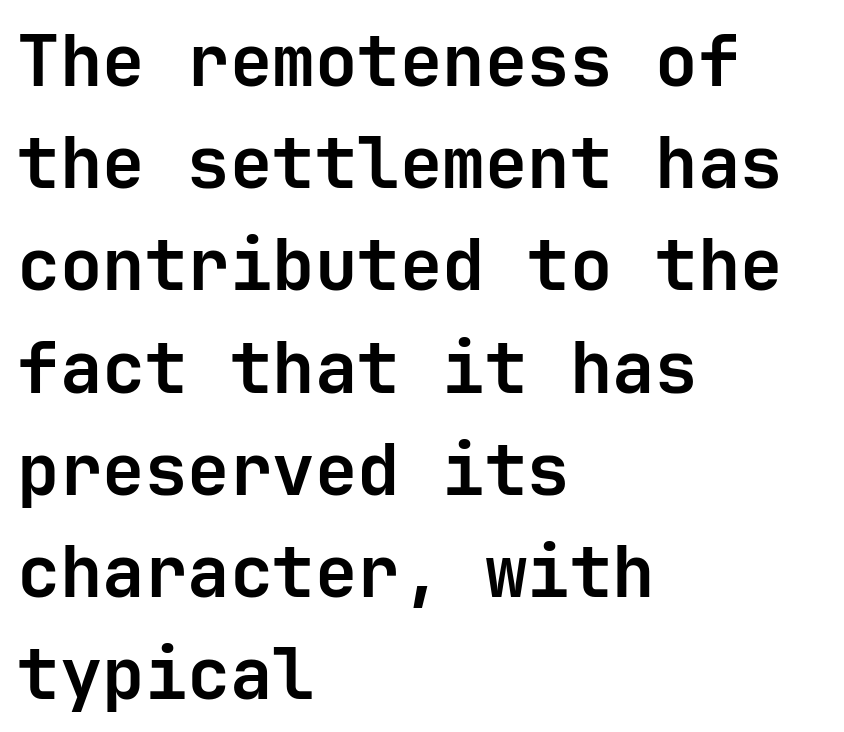
The image shows 71 px semibold sans-serif type, upright; set left-aligned, normal line spacing (1.44x), normal letter spacing, not underlined; low stroke contrast and a medium x-height.
